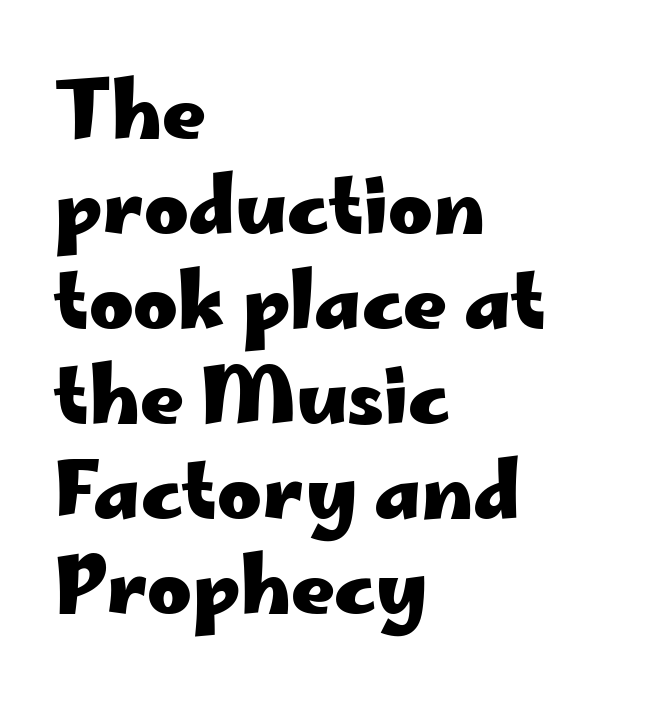
Q: Is the text bold? A: Yes.
Q: Is the text italic (slanted)? A: No, it is upright.
Q: Is the typeface a serif or a sans-serif typeface? A: Sans-serif.
Q: Is the text underlined? A: No.
Q: How is the paragraph aligned? A: Left-aligned.
Q: Is the spacing between letters normal or unusually wide? A: Normal.
Q: Is the spacing between lines tight, normal or loose? A: Normal.
Q: Width (condensed, normal, or wide)? A: Wide.
Q: Stroke contrast? A: Low.
Q: x-height? A: Small.
Q: Monospaced? A: No.
